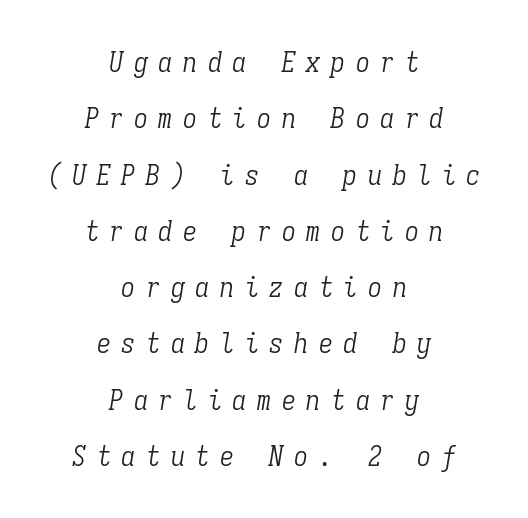
Q: Is the text bold? A: No.
Q: Is the text italic (slanted)? A: Yes, it leans right by about 9 degrees.
Q: Is the typeface a serif or a sans-serif typeface? A: Serif.
Q: Is the text underlined? A: No.
Q: How is the paragraph aligned? A: Centered.
Q: Is the spacing between letters normal or unusually wide? A: Unusually wide.
Q: Is the spacing between lines tight, normal or loose? A: Loose.
Q: Width (condensed, normal, or wide)? A: Condensed.
Q: Stroke contrast? A: Low.
Q: x-height? A: Medium.
Q: Monospaced? A: Yes.
